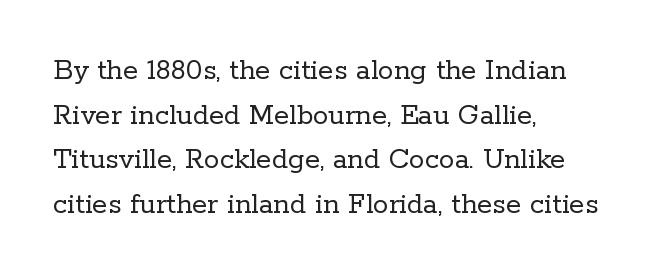
{"serif": "yes", "italic": "no", "bold": "no", "weight": "regular", "width": "normal", "stroke_contrast": "low", "x_height": "medium", "monospaced": "no", "underline": "no", "align": "left", "line_spacing": "normal", "line_spacing_ratio": 1.44, "letter_spacing": "normal", "letter_spacing_em": 0.0, "glyph_px": 31}
